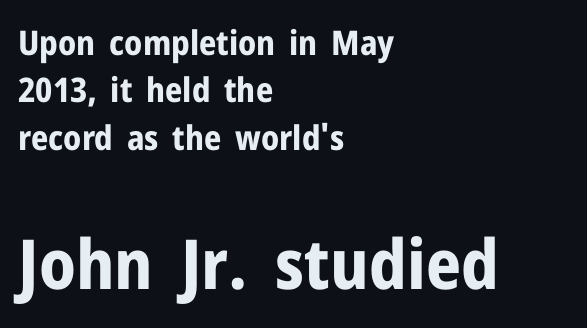
Type without underlining. Strokes here are thick enough to call this a true bold. Is this a fixed-width face? No — the glyphs have proportional, varying widths. Two sizes are in play, and the larger belongs to the second block.
